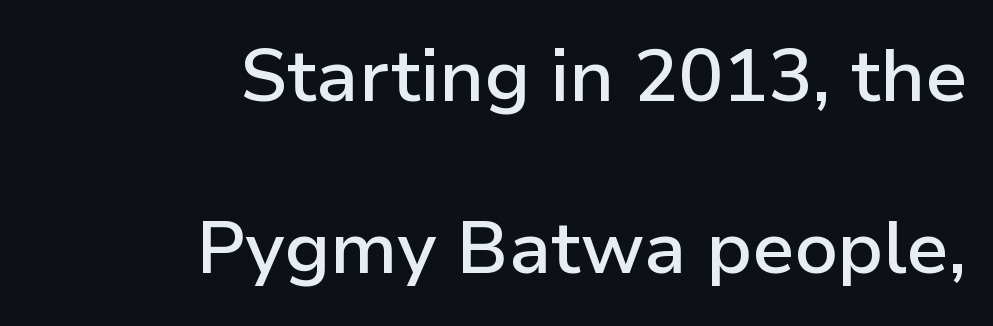
The image shows 74 px semibold sans-serif type, upright; set right-aligned, loose line spacing (2.32x), normal letter spacing, not underlined; low stroke contrast and a medium x-height.
